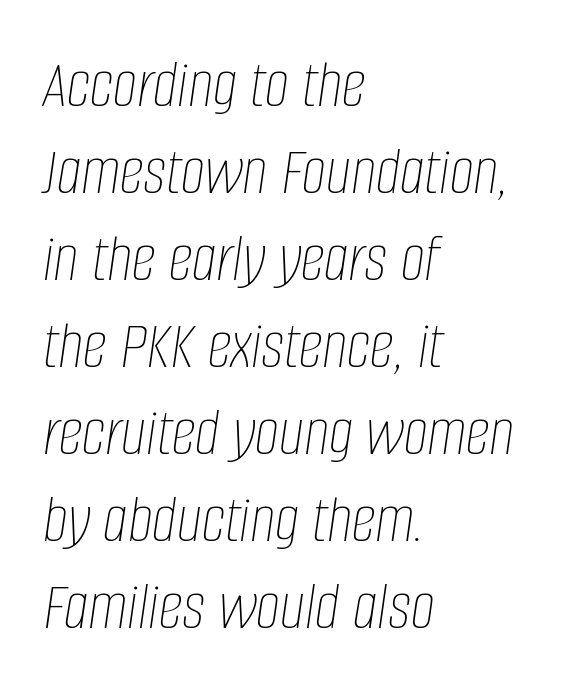
Alignment: flush left. Lines of text with bare space underneath. Stroke mass is kept to a normal reading level or below. The letterforms sit shoulder to shoulder at normal distance.
